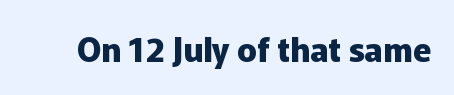
{"serif": "no", "italic": "no", "bold": "yes", "weight": "heavy", "width": "normal", "stroke_contrast": "low", "x_height": "medium", "monospaced": "no", "underline": "no", "letter_spacing": "normal", "letter_spacing_em": 0.0, "glyph_px": 33}
